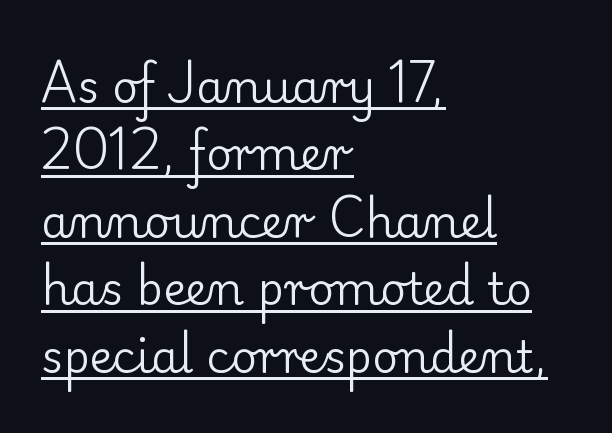
The image shows 45 px regular-weight serif type, upright; set left-aligned, normal line spacing (1.5x), normal letter spacing, underlined; low stroke contrast and a small x-height.
